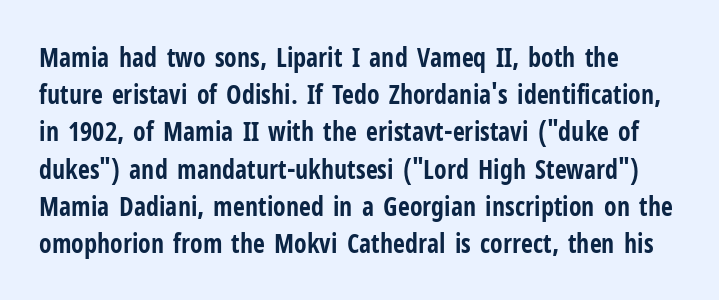
{"italic": "no", "bold": "yes", "underline": "no", "line_spacing": "normal", "line_spacing_ratio": 1.43, "letter_spacing": "normal", "letter_spacing_em": 0.0, "glyph_px": 26}
